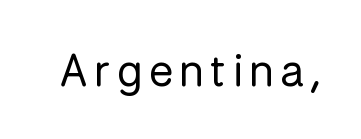
Q: Is the text bold? A: No.
Q: Is the text italic (slanted)? A: No, it is upright.
Q: Is the typeface a serif or a sans-serif typeface? A: Sans-serif.
Q: Is the text underlined? A: No.
Q: Width (condensed, normal, or wide)? A: Normal.
Q: Stroke contrast? A: Low.
Q: x-height? A: Medium.
Q: Monospaced? A: No.
